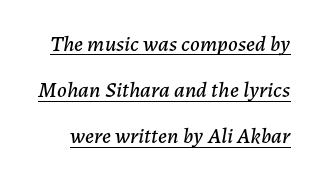
How would I describe the line gaps? Wide and relaxed. Tracking here is standard; glyphs follow each other at the usual distance. Does a line run under the words? Yes, clearly. Slanted lettering throughout.
